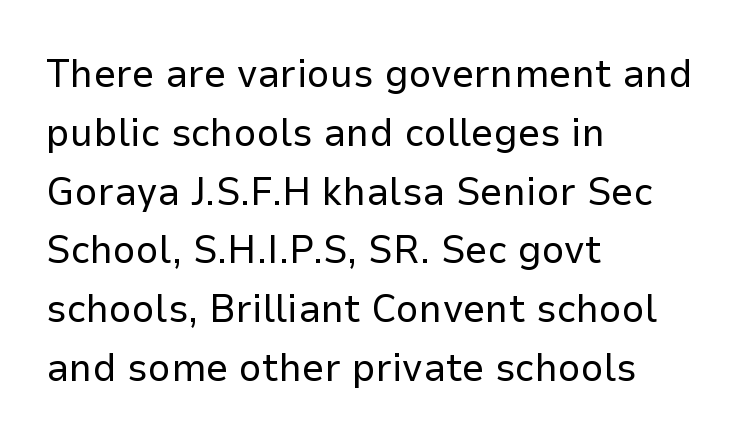
The image shows 40 px regular-weight sans-serif type, upright; set left-aligned, normal line spacing (1.47x), normal letter spacing, not underlined; low stroke contrast and a medium x-height.
